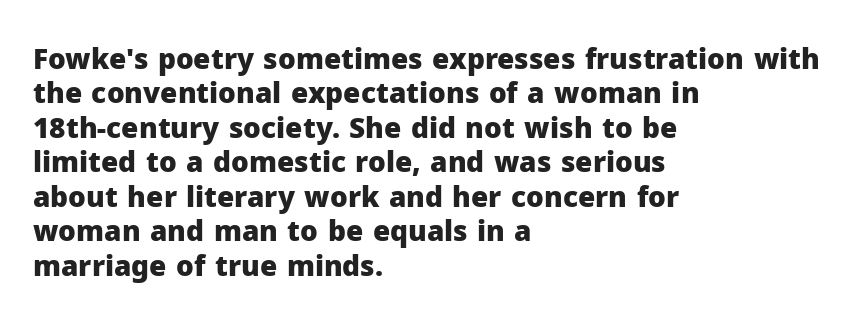
Q: Is the text bold? A: Yes.
Q: Is the text italic (slanted)? A: No, it is upright.
Q: Is the typeface a serif or a sans-serif typeface? A: Sans-serif.
Q: Is the text underlined? A: No.
Q: How is the paragraph aligned? A: Left-aligned.
Q: Is the spacing between letters normal or unusually wide? A: Normal.
Q: Width (condensed, normal, or wide)? A: Normal.
Q: Stroke contrast? A: Low.
Q: x-height? A: Medium.
Q: Monospaced? A: No.
